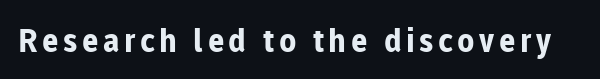
Q: Is the text bold? A: Yes.
Q: Is the text italic (slanted)? A: No, it is upright.
Q: Is the typeface a serif or a sans-serif typeface? A: Sans-serif.
Q: Is the text underlined? A: No.
Q: Width (condensed, normal, or wide)? A: Normal.
Q: Stroke contrast? A: Low.
Q: x-height? A: Medium.
Q: Monospaced? A: No.
